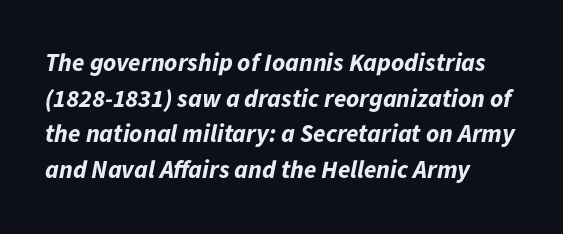
The image shows 25 px bold type, italic (leaning right); set left-aligned, normal line spacing (1.43x), normal letter spacing, not underlined.
